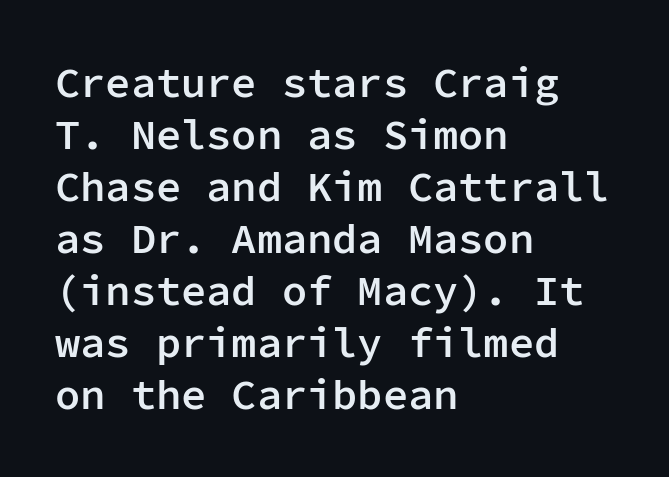
{"serif": "no", "italic": "no", "bold": "semi", "weight": "semibold", "width": "normal", "stroke_contrast": "low", "x_height": "medium", "monospaced": "yes", "underline": "no", "align": "left", "line_spacing_ratio": 1.24, "letter_spacing": "normal", "letter_spacing_em": 0.0, "glyph_px": 42}
